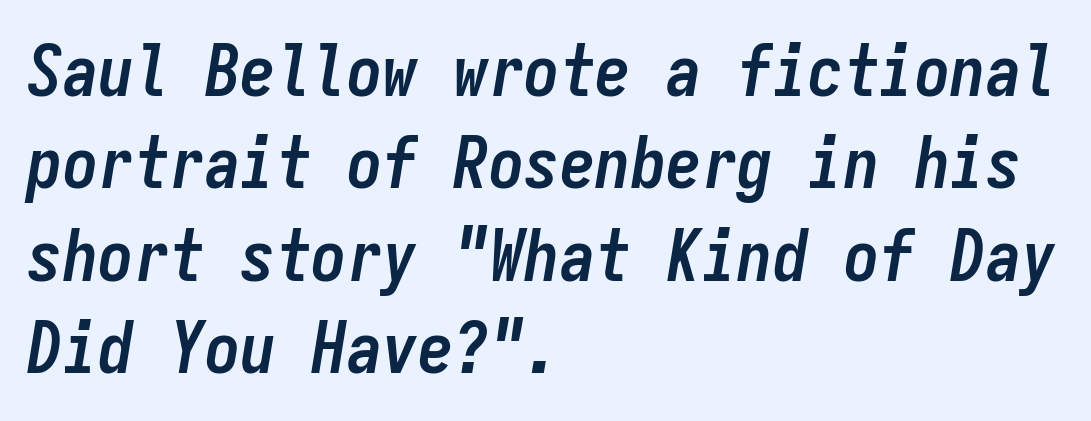
{"italic": "yes", "lean": "right", "slant_degrees": 9, "bold": "yes", "weight": "semibold", "width": "condensed", "stroke_contrast": "low", "x_height": "medium", "monospaced": "yes", "underline": "no", "align": "left", "line_spacing": "normal", "line_spacing_ratio": 1.3, "letter_spacing": "normal", "letter_spacing_em": 0.0, "glyph_px": 71}
